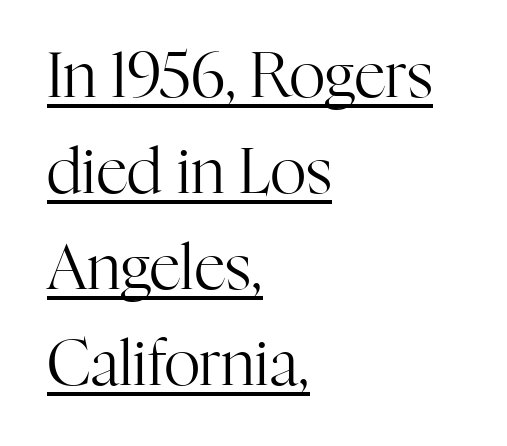
Vertical stems look standard width or narrower in stroke. Spacing verdict: proportional, widths tailored to each character. Upright lettering throughout. Emphasis is given by a line drawn under the lettering. The vertical gap from one line to the next is medium. The typeface chosen for these lines features serifs.
